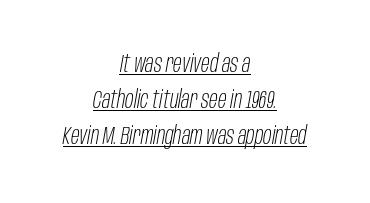
The image shows 25 px text type, italic (leaning right); set centered, normal line spacing (1.45x), normal letter spacing, underlined.
